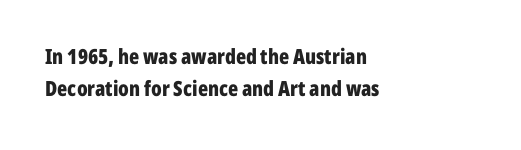
{"italic": "no", "bold": "yes", "underline": "no", "align": "left", "line_spacing": "normal", "line_spacing_ratio": 1.52, "letter_spacing": "normal", "letter_spacing_em": 0.0, "glyph_px": 21}
